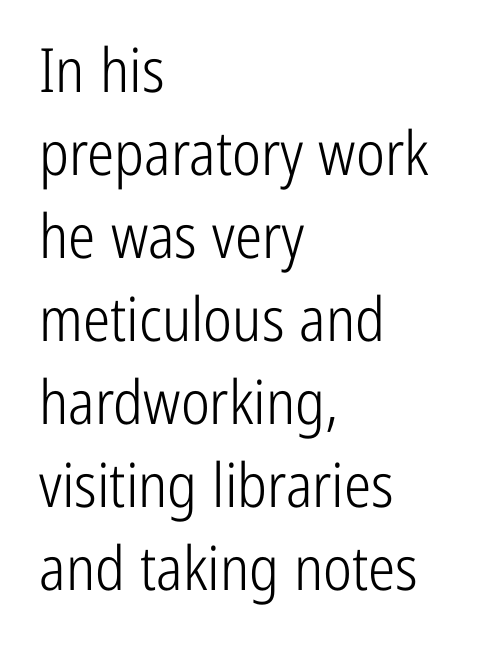
Stem width sits at or under what a default text font uses. Letter spacing: default. This is roman type, the default non-slanted kind. Decoration check: the copy has no underline.
